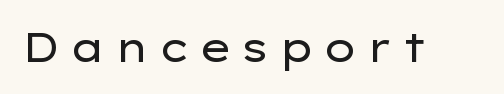
Q: Is the text bold? A: No.
Q: Is the text italic (slanted)? A: No, it is upright.
Q: Is the typeface a serif or a sans-serif typeface? A: Sans-serif.
Q: Is the text underlined? A: No.
Q: Is the spacing between letters normal or unusually wide? A: Unusually wide.
Q: Width (condensed, normal, or wide)? A: Wide.
Q: Stroke contrast? A: Low.
Q: x-height? A: Medium.
Q: Monospaced? A: No.
